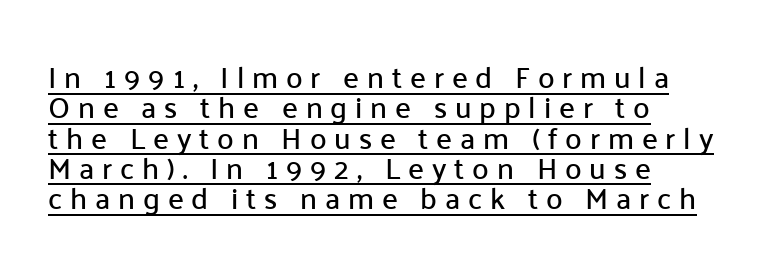
The image shows 30 px sans-serif type, upright; set left-aligned, tight line spacing (1.01x), unusually wide letter spacing (+0.26 em), underlined; low stroke contrast and a medium x-height.
